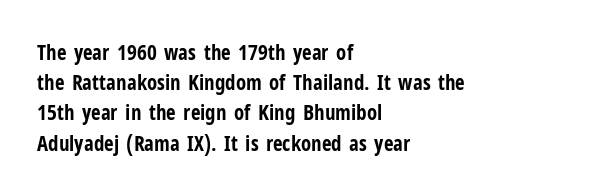
The image shows 21 px bold type, upright; set left-aligned, normal line spacing (1.44x), normal letter spacing, not underlined.
